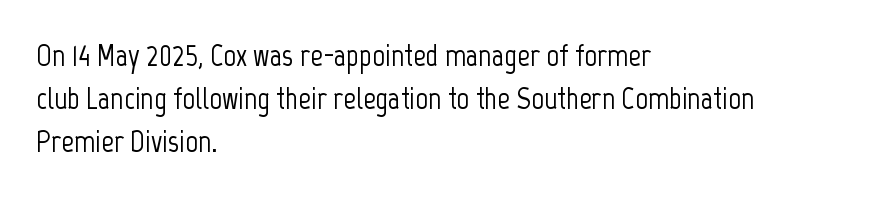
{"serif": "no", "italic": "no", "width": "condensed", "stroke_contrast": "low", "x_height": "medium", "monospaced": "no", "underline": "no", "align": "left", "line_spacing": "normal", "line_spacing_ratio": 1.39, "letter_spacing": "normal", "letter_spacing_em": 0.0, "glyph_px": 31}
